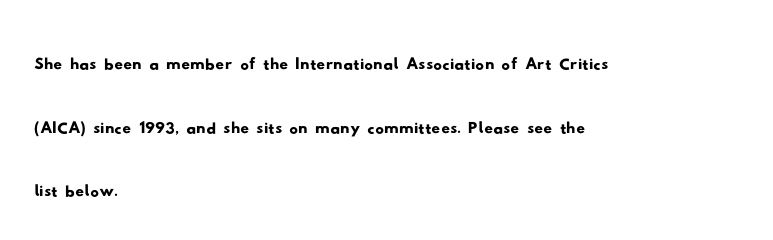
This is sans-serif lettering, the kind often seen on screens and signage. Successive baselines arrive at the customary interval. Each row of text sits above clean, open space. Short note: letters normally spaced.
